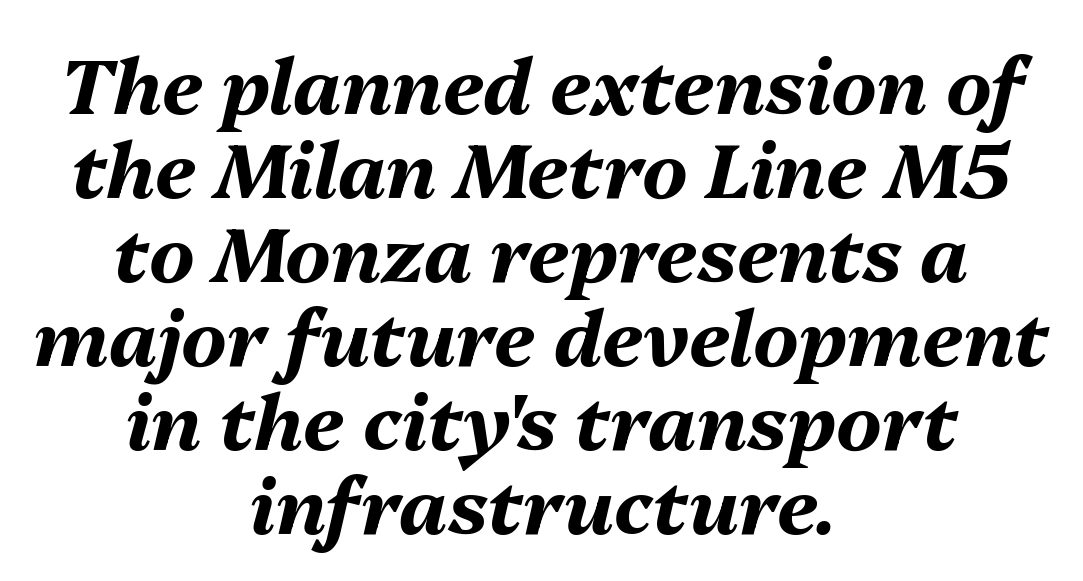
Plain, unruled lines of type. The line texture is even and compact thanks to regular tracking. These words are printed bold, with thick strokes throughout. The font's italic variant was chosen for this text. Line spacing here is tight. The face used here is proportionally spaced, like ordinary book or web type.
